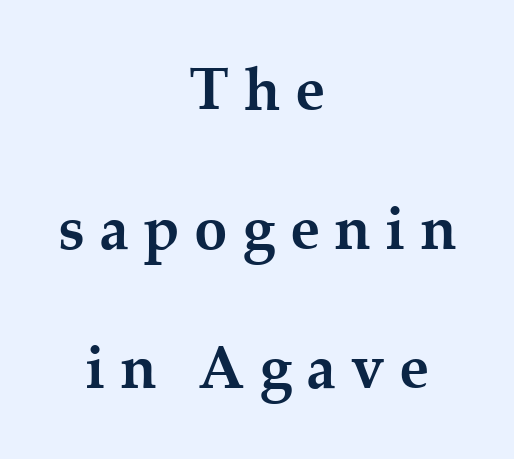
The image shows 60 px semibold serif type, upright; set centered, loose line spacing (2.32x), unusually wide letter spacing (+0.24 em), not underlined; medium stroke contrast and a medium x-height.
